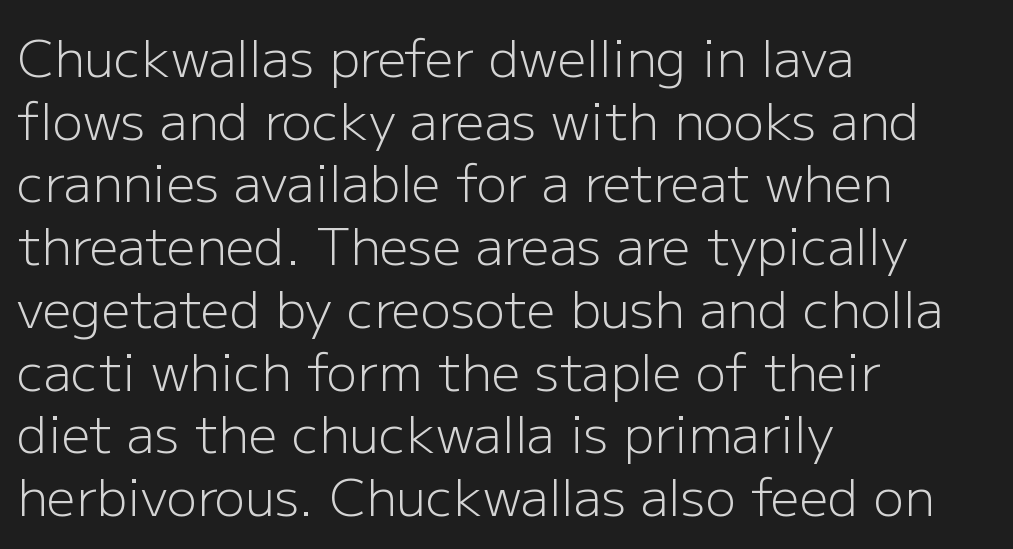
The image shows 51 px light sans-serif type, upright; set left-aligned, line spacing 1.23x, normal letter spacing, not underlined; low stroke contrast and a medium x-height.
